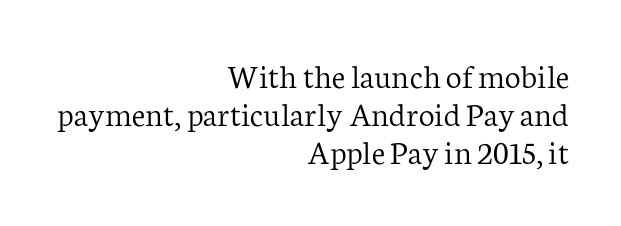
Q: Is the text bold? A: No.
Q: Is the text italic (slanted)? A: No, it is upright.
Q: Is the typeface a serif or a sans-serif typeface? A: Serif.
Q: Is the text underlined? A: No.
Q: How is the paragraph aligned? A: Right-aligned.
Q: Is the spacing between letters normal or unusually wide? A: Normal.
Q: Is the spacing between lines tight, normal or loose? A: Tight.
Q: Width (condensed, normal, or wide)? A: Normal.
Q: Stroke contrast? A: Low.
Q: x-height? A: Medium.
Q: Monospaced? A: No.
